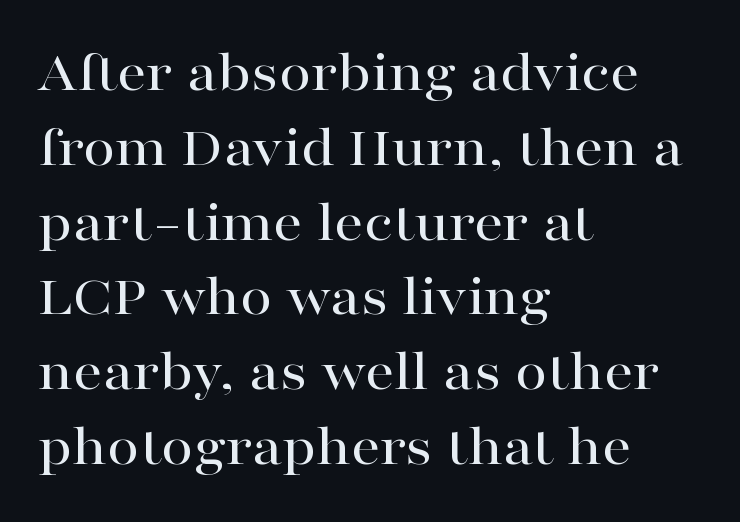
Q: Is the text italic (slanted)? A: No, it is upright.
Q: Is the typeface a serif or a sans-serif typeface? A: Serif.
Q: Is the text underlined? A: No.
Q: How is the paragraph aligned? A: Left-aligned.
Q: Is the spacing between letters normal or unusually wide? A: Normal.
Q: Is the spacing between lines tight, normal or loose? A: Normal.
Q: Width (condensed, normal, or wide)? A: Wide.
Q: Stroke contrast? A: High.
Q: x-height? A: Medium.
Q: Monospaced? A: No.
